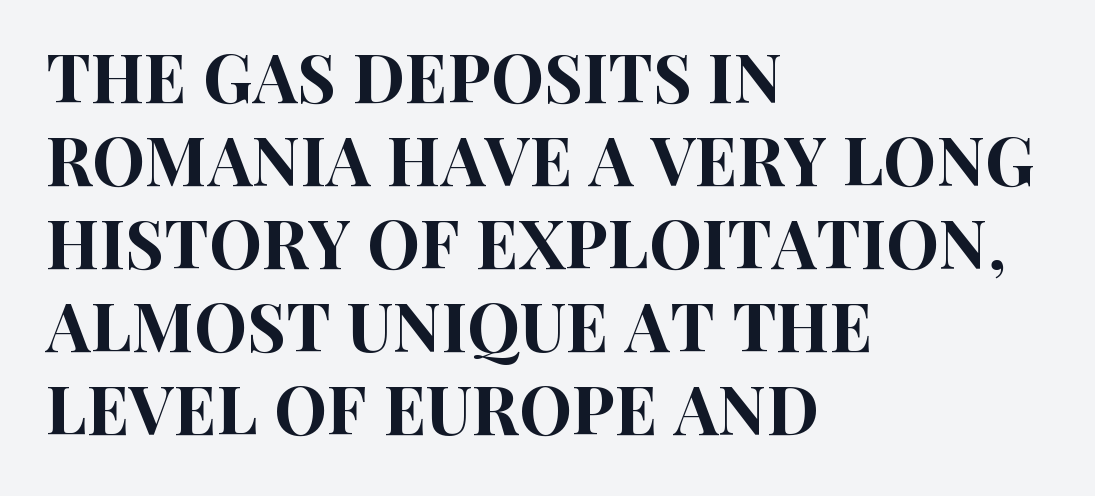
{"serif": "no", "italic": "no", "width": "condensed", "stroke_contrast": "high", "x_height": "large", "monospaced": "no", "underline": "no", "align": "left", "line_spacing_ratio": 1.24, "letter_spacing": "normal", "letter_spacing_em": 0.0, "glyph_px": 67}
